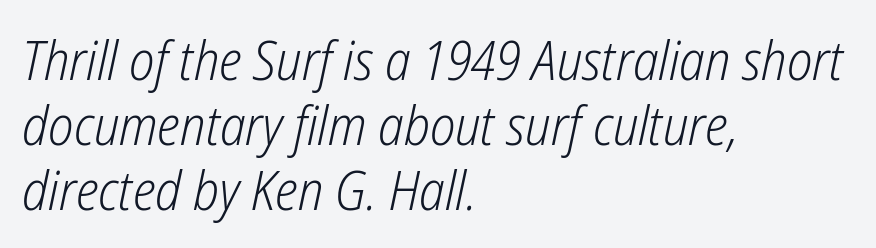
Decoration check: the copy has no underline. The rendering uses natural spacing where letterforms have individual widths. Is the letter spacing exaggerated? No — it looks like the ordinary default. The ragged edge is on the right, which tells us the setting is flush left. The letters are slanted; this is an italic face.
